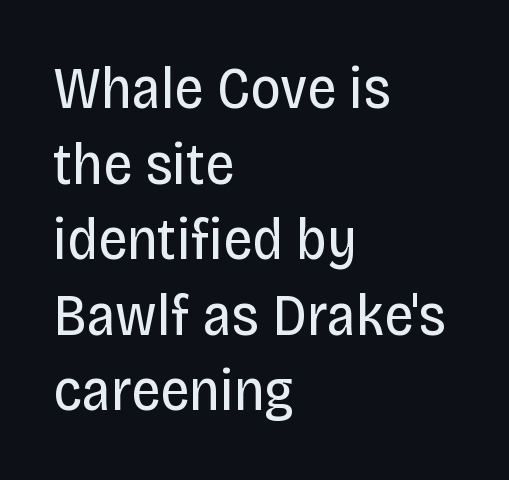
{"serif": "no", "italic": "no", "bold": "no", "weight": "regular", "width": "condensed", "stroke_contrast": "low", "x_height": "large", "monospaced": "no", "underline": "no", "align": "left", "line_spacing": "normal", "line_spacing_ratio": 1.28, "letter_spacing": "normal", "letter_spacing_em": 0.0, "glyph_px": 59}
